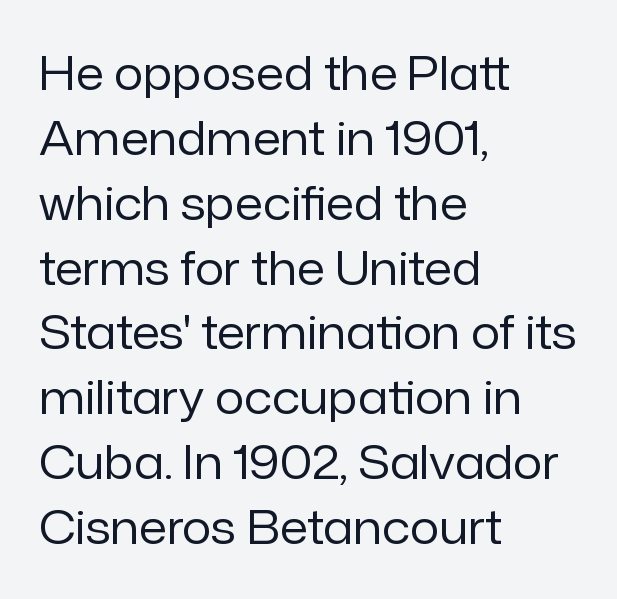
Leading: standard. Nothing sits at the stroke ends, so this counts as sans-serif. Quick note: not italic, upright. A clean baseline with only descenders dipping below it.
